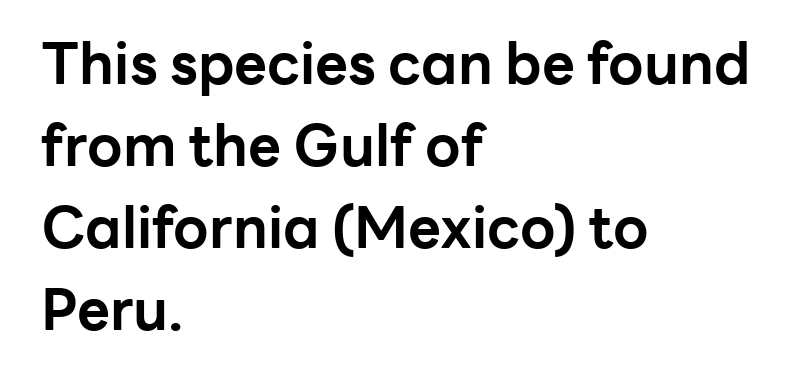
Q: Is the text bold? A: Yes.
Q: Is the text italic (slanted)? A: No, it is upright.
Q: Is the typeface a serif or a sans-serif typeface? A: Sans-serif.
Q: Is the text underlined? A: No.
Q: How is the paragraph aligned? A: Left-aligned.
Q: Is the spacing between letters normal or unusually wide? A: Normal.
Q: Is the spacing between lines tight, normal or loose? A: Normal.
Q: Width (condensed, normal, or wide)? A: Normal.
Q: Stroke contrast? A: Low.
Q: x-height? A: Medium.
Q: Monospaced? A: No.
